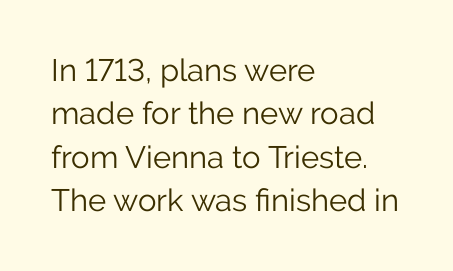
Q: Is the text bold? A: No.
Q: Is the text italic (slanted)? A: No, it is upright.
Q: Is the typeface a serif or a sans-serif typeface? A: Sans-serif.
Q: Is the text underlined? A: No.
Q: How is the paragraph aligned? A: Left-aligned.
Q: Is the spacing between letters normal or unusually wide? A: Normal.
Q: Is the spacing between lines tight, normal or loose? A: Normal.
Q: Width (condensed, normal, or wide)? A: Normal.
Q: Stroke contrast? A: Low.
Q: x-height? A: Medium.
Q: Monospaced? A: No.
